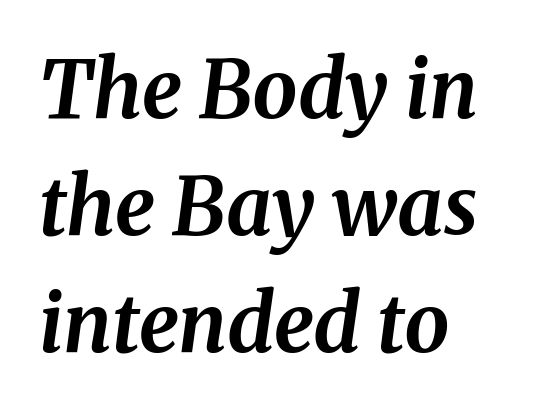
Line starts are locked; line ends wander. Regarding leading, the lines here are spaced in the standard way. Characters are canted at an angle relative to the baseline's perpendicular. Is the type bold? Yes — the strokes are clearly thick and heavy.
